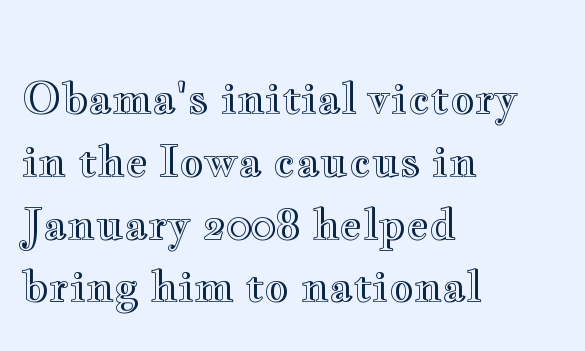
Each letter keeps its own natural width here, so spacing adapts to shape. The block of text has a typical density, with ordinary space between rows. This is the regular roman posture of the typeface. The paragraph shown leans on its left margin. Check under the words: just untouched page. Standard letterfit; no display-style spreading of the glyphs.
